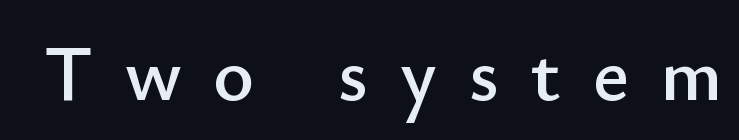
Observe the wide spacing: letters keep a clear distance from each other. Observe the absence of serifs on each vertical stroke in this sample. Check the space under the baseline: it is left empty. The lettering holds an erect, upright posture throughout.
